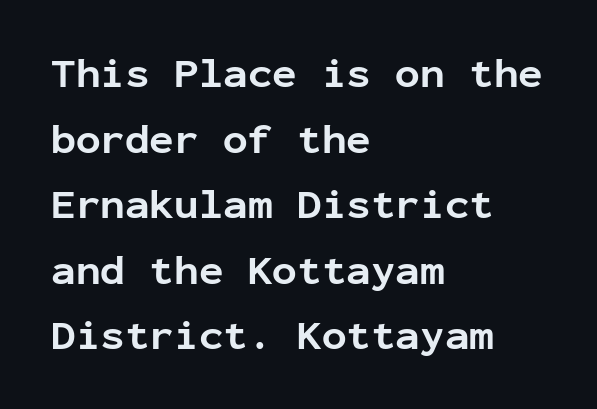
Q: Is the text bold? A: Yes.
Q: Is the text italic (slanted)? A: No, it is upright.
Q: Is the typeface a serif or a sans-serif typeface? A: Sans-serif.
Q: Is the text underlined? A: No.
Q: How is the paragraph aligned? A: Left-aligned.
Q: Is the spacing between letters normal or unusually wide? A: Normal.
Q: Is the spacing between lines tight, normal or loose? A: Normal.
Q: Width (condensed, normal, or wide)? A: Normal.
Q: Stroke contrast? A: Low.
Q: x-height? A: Medium.
Q: Monospaced? A: Yes.
